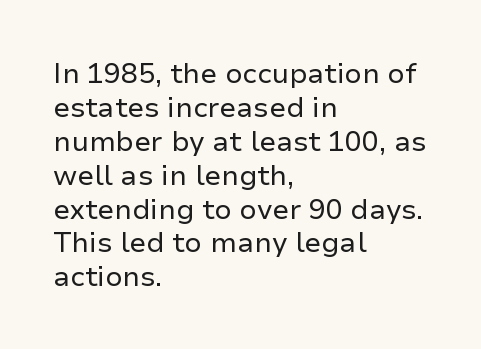
{"serif": "no", "italic": "no", "bold": "no", "weight": "regular", "width": "normal", "stroke_contrast": "low", "x_height": "medium", "monospaced": "no", "underline": "no", "align": "left", "line_spacing_ratio": 1.21, "letter_spacing": "normal", "letter_spacing_em": 0.0, "glyph_px": 28}
